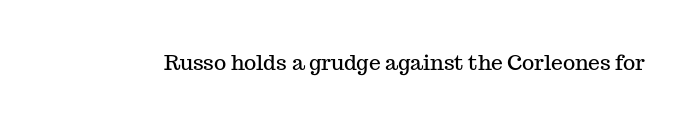
Every character sits straight up, as roman type does. The string is rendered with underlining switched off. Students, note that the glyphs here touch the page at normal intervals.
